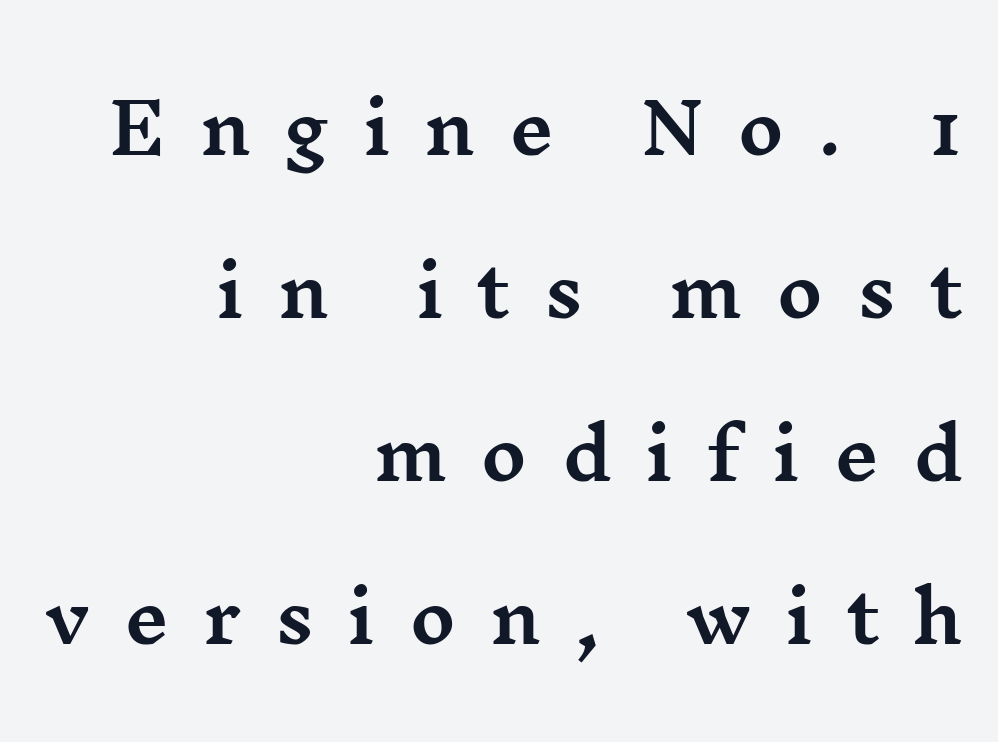
The image shows 70 px wide serif type, upright; set right-aligned, loose line spacing (2.33x), unusually wide letter spacing (+0.48 em), not underlined; medium stroke contrast and a medium x-height.
